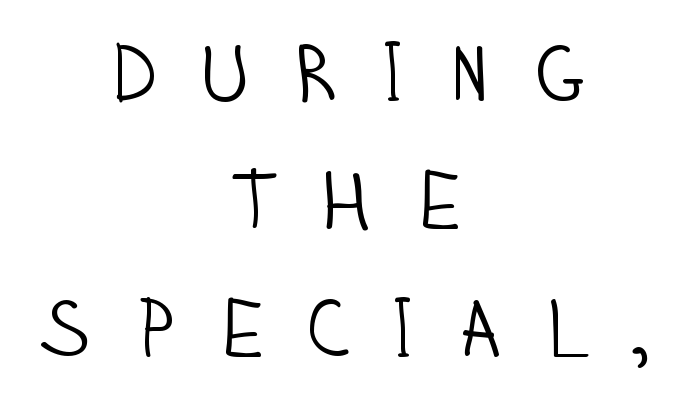
Style check: upright. The space directly below the letters is spotless. There is plenty of visible air inserted between adjacent glyphs. This rendering employs a face without finishing strokes, i.e., a sans-serif.
